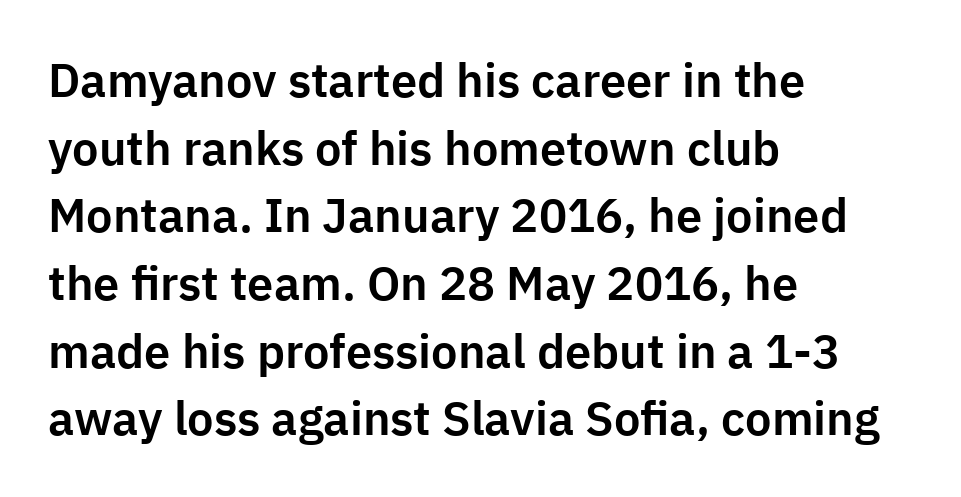
Q: Is the text italic (slanted)? A: No, it is upright.
Q: Is the typeface a serif or a sans-serif typeface? A: Sans-serif.
Q: Is the text underlined? A: No.
Q: How is the paragraph aligned? A: Left-aligned.
Q: Is the spacing between letters normal or unusually wide? A: Normal.
Q: Is the spacing between lines tight, normal or loose? A: Normal.
Q: Width (condensed, normal, or wide)? A: Normal.
Q: Stroke contrast? A: Low.
Q: x-height? A: Medium.
Q: Monospaced? A: No.
